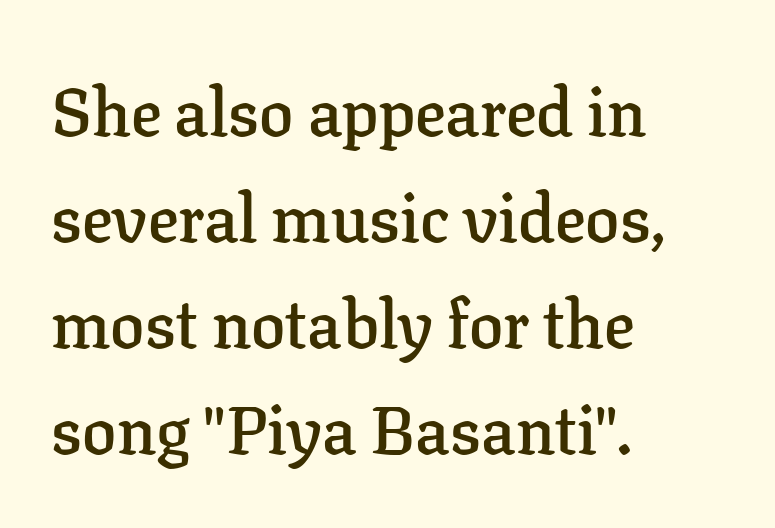
Students, observe: this is what conventionally led text looks like. Each letter's strokes conclude with small projecting serifs. The letters stand upright; this is a roman face. Nothing unusual about the tracking: characters are spaced as the font intends. Is this a fixed-width face? No — the glyphs have proportional, varying widths.
